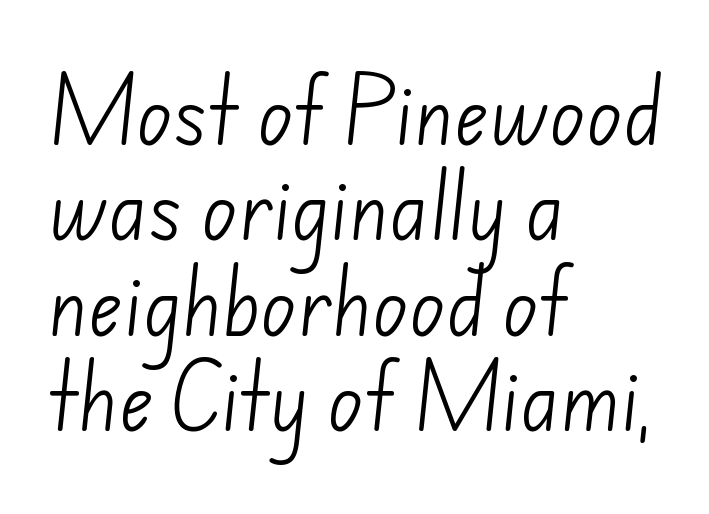
The image shows 74 px light sans-serif type; set left-aligned, normal line spacing (1.29x), normal letter spacing, not underlined; low stroke contrast and a small x-height.
